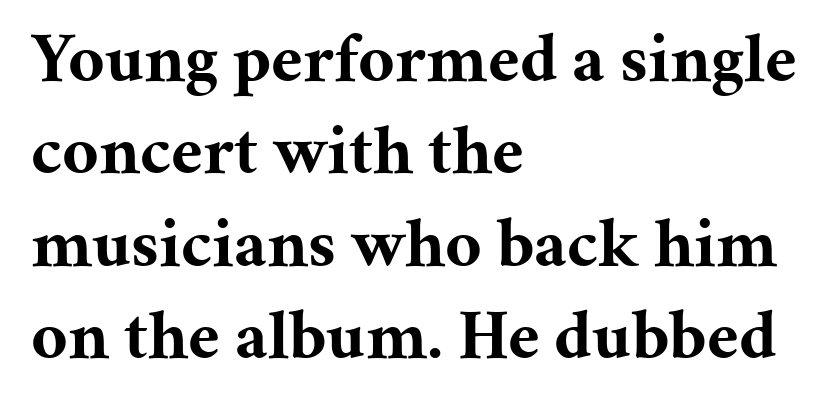
{"serif": "yes", "italic": "no", "bold": "yes", "weight": "bold", "width": "normal", "stroke_contrast": "medium", "x_height": "medium", "monospaced": "no", "underline": "no", "align": "left", "line_spacing": "normal", "line_spacing_ratio": 1.3, "letter_spacing": "normal", "letter_spacing_em": 0.0, "glyph_px": 71}
